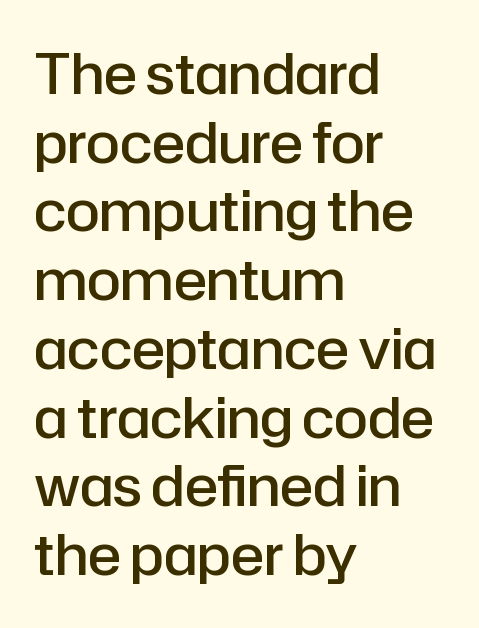
The image shows 55 px semibold sans-serif type, upright; set left-aligned, normal line spacing (1.25x), normal letter spacing, not underlined; low stroke contrast and a medium x-height.
